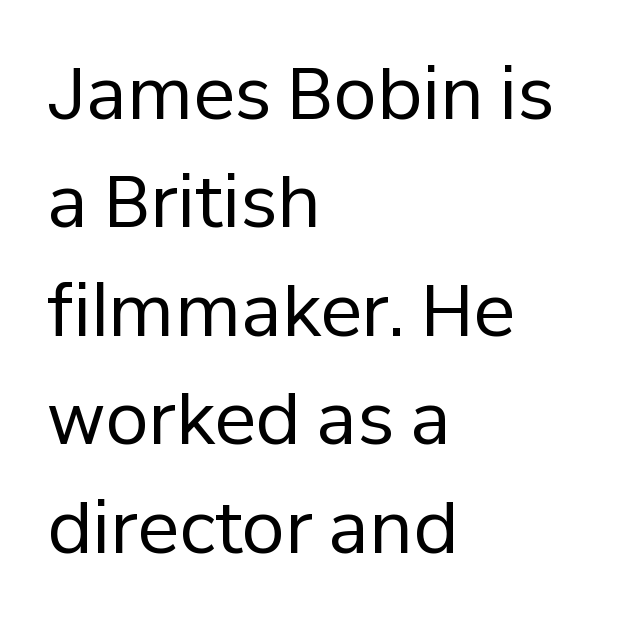
{"serif": "no", "italic": "no", "bold": "no", "weight": "regular", "width": "normal", "stroke_contrast": "low", "x_height": "medium", "monospaced": "no", "underline": "no", "align": "left", "line_spacing": "normal", "line_spacing_ratio": 1.55, "letter_spacing": "normal", "letter_spacing_em": 0.0, "glyph_px": 70}
